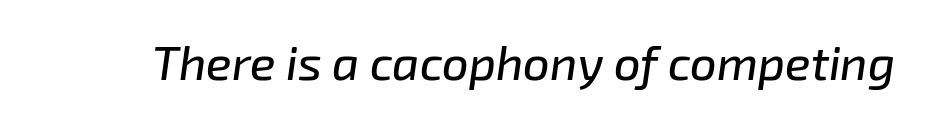
Q: Is the text italic (slanted)? A: Yes, it leans right by about 8 degrees.
Q: Is the text underlined? A: No.
Q: Is the spacing between letters normal or unusually wide? A: Normal.
Q: Width (condensed, normal, or wide)? A: Normal.
Q: Stroke contrast? A: Low.
Q: x-height? A: Medium.
Q: Monospaced? A: No.
